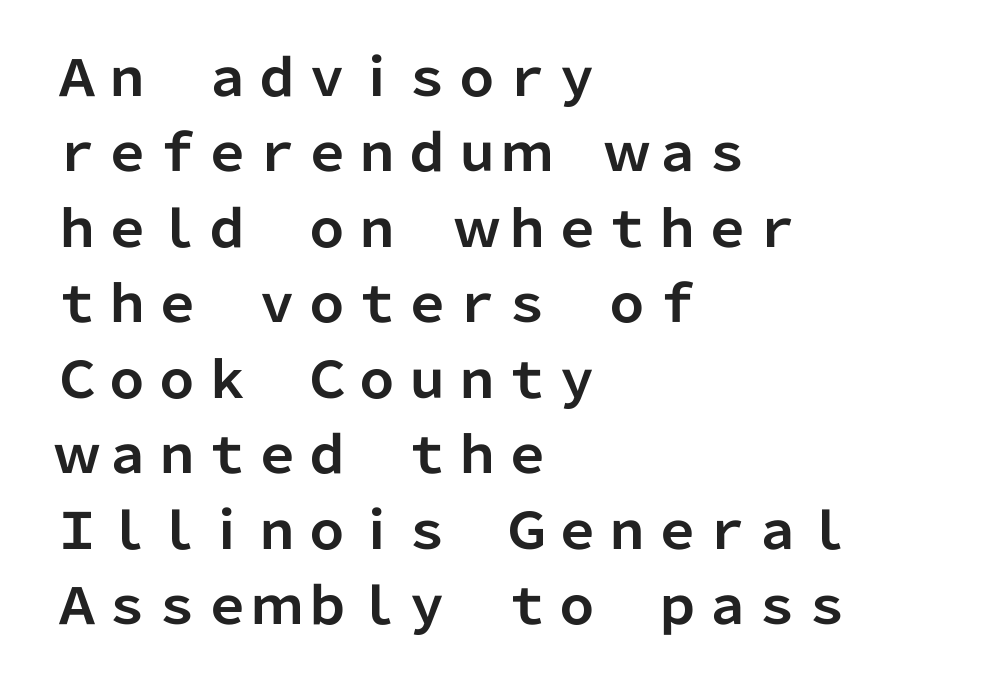
The image shows 50 px bold sans-serif type, upright; set left-aligned, normal line spacing (1.51x), normal letter spacing, not underlined; low stroke contrast and a medium x-height.
